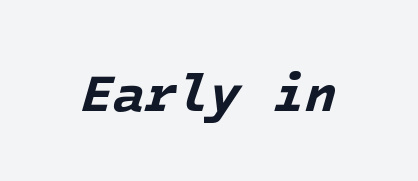
The image shows 52 px bold type, italic (leaning right); set normal letter spacing, not underlined; low stroke contrast and a medium x-height.
